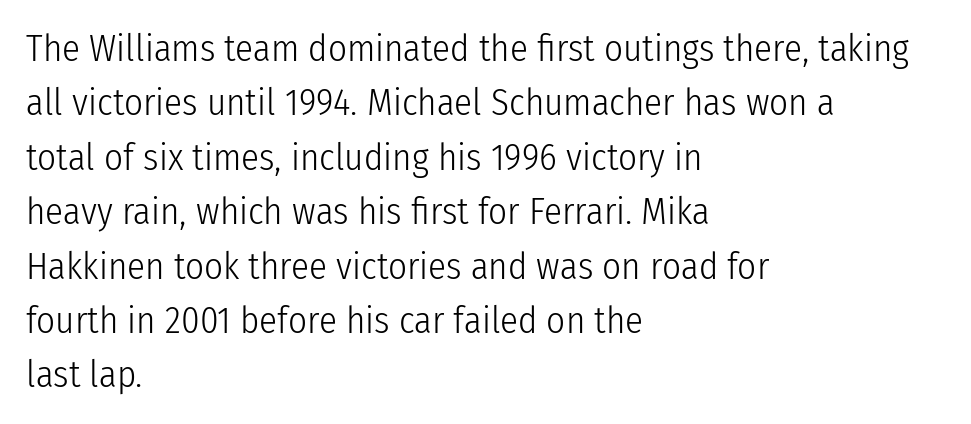
Q: Is the text bold? A: No.
Q: Is the text italic (slanted)? A: No, it is upright.
Q: Is the typeface a serif or a sans-serif typeface? A: Sans-serif.
Q: Is the text underlined? A: No.
Q: How is the paragraph aligned? A: Left-aligned.
Q: Is the spacing between letters normal or unusually wide? A: Normal.
Q: Is the spacing between lines tight, normal or loose? A: Normal.
Q: Width (condensed, normal, or wide)? A: Condensed.
Q: Stroke contrast? A: Low.
Q: x-height? A: Medium.
Q: Monospaced? A: No.
